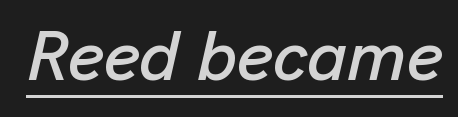
The image shows 70 px text type, italic (leaning right); set normal letter spacing, underlined; low stroke contrast and a medium x-height.
